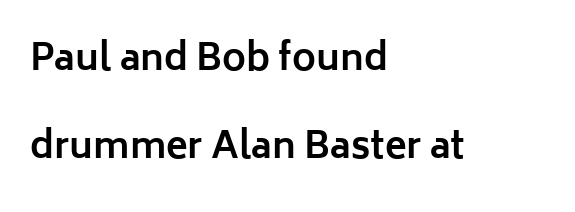
This sample uses a sans-serif face. Is this a fixed-width face? No — the glyphs have proportional, varying widths. On the weight axis this lands at bold, roughly 700. No extra tracking has been applied to these lines.
